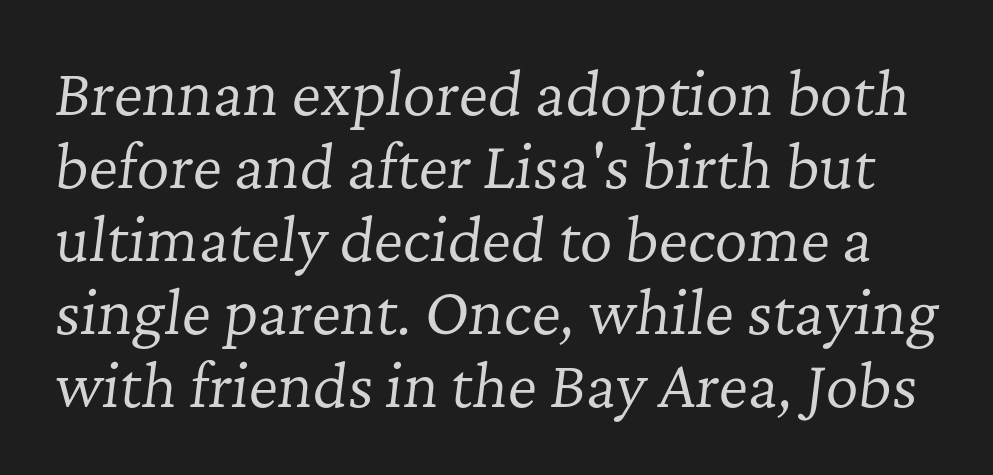
Each new line begins a customary step beneath the previous one. Is the type slanted? Yes — the strokes lean at a clear angle. This sample has the flowing, uneven cadence of proportional lettering. Is the stroke heavy? The answer is a plain regular-or-lighter. Each row of text sits above clean, open space. Check where the strokes stop: tiny serifs finish them off.
